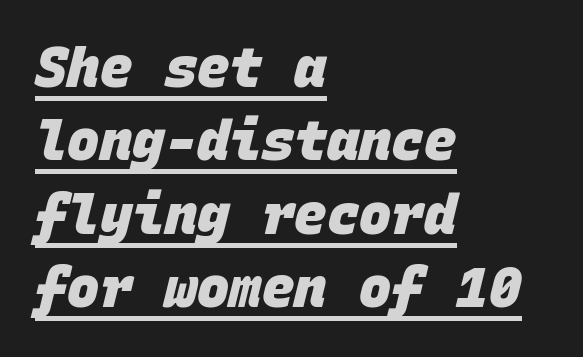
Q: Is the text bold? A: Yes.
Q: Is the typeface a serif or a sans-serif typeface? A: Sans-serif.
Q: Is the text underlined? A: Yes.
Q: How is the paragraph aligned? A: Left-aligned.
Q: Is the spacing between letters normal or unusually wide? A: Normal.
Q: Is the spacing between lines tight, normal or loose? A: Normal.
Q: Width (condensed, normal, or wide)? A: Normal.
Q: Stroke contrast? A: Low.
Q: x-height? A: Large.
Q: Monospaced? A: Yes.
